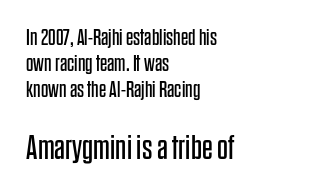
No italicization has been applied; the sample stays upright. Vertical spacing — tight. The face used here is a sans, in the tradition of grotesques and geometrics. The typesetting does not lean heavy: it is not bold. The space beneath each line is pristine and unruled.
